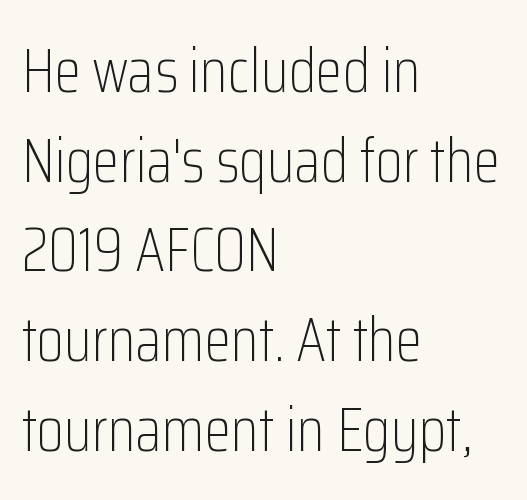
Q: Is the text bold? A: No.
Q: Is the text italic (slanted)? A: No, it is upright.
Q: Is the typeface a serif or a sans-serif typeface? A: Sans-serif.
Q: Is the text underlined? A: No.
Q: How is the paragraph aligned? A: Left-aligned.
Q: Is the spacing between letters normal or unusually wide? A: Normal.
Q: Is the spacing between lines tight, normal or loose? A: Normal.
Q: Width (condensed, normal, or wide)? A: Condensed.
Q: Stroke contrast? A: Low.
Q: x-height? A: Medium.
Q: Monospaced? A: No.
